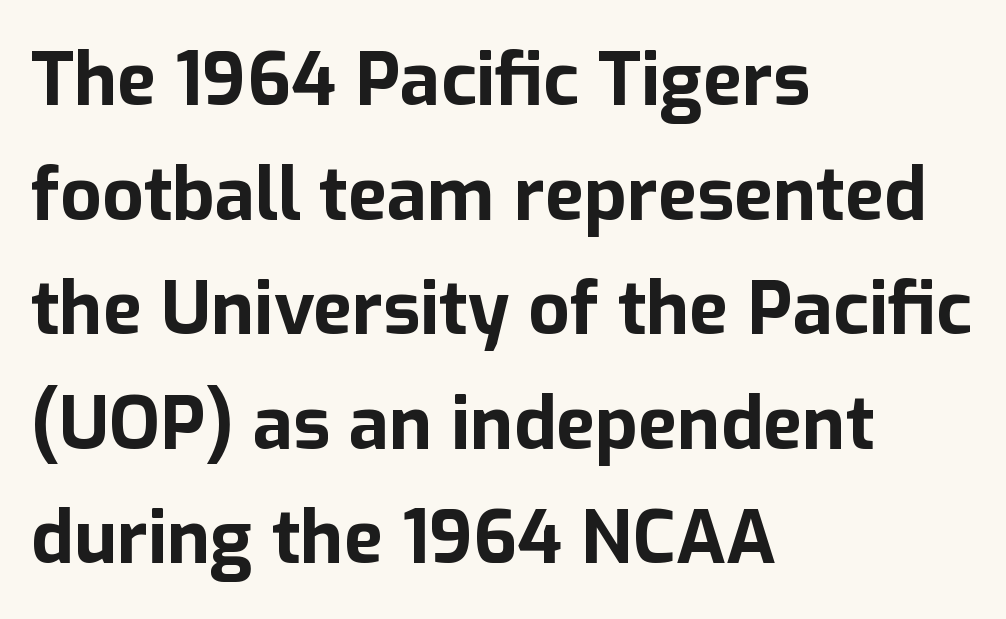
The image shows 73 px bold sans-serif type, upright; set left-aligned, normal line spacing (1.57x), normal letter spacing, not underlined; low stroke contrast and a medium x-height.
